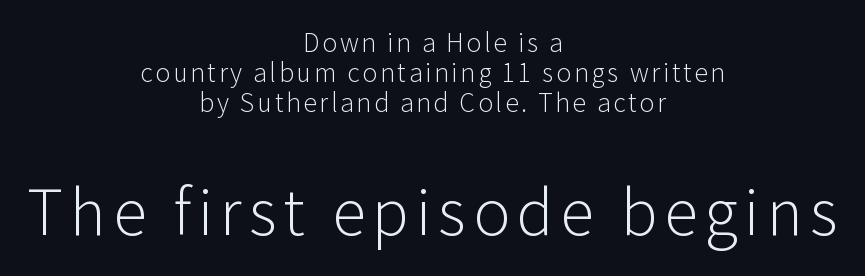
The image shows 62 px light sans-serif type, upright; set centered, line spacing 1.2x, not underlined; the second (bottom) block is 2.48x larger; low stroke contrast and a medium x-height.
